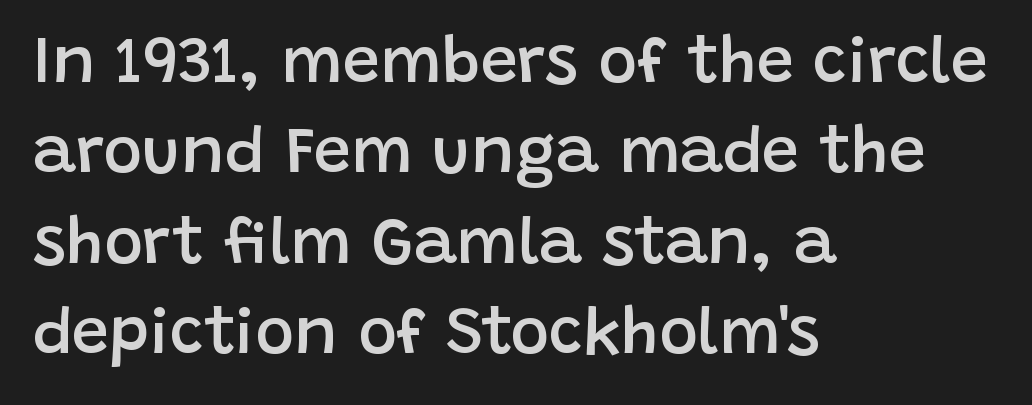
Type without underlining. Nothing sits at the stroke ends, so this counts as sans-serif. This sample uses plain, unmodified letter spacing. If you drew a ruler down the left edge, every line would touch it.
